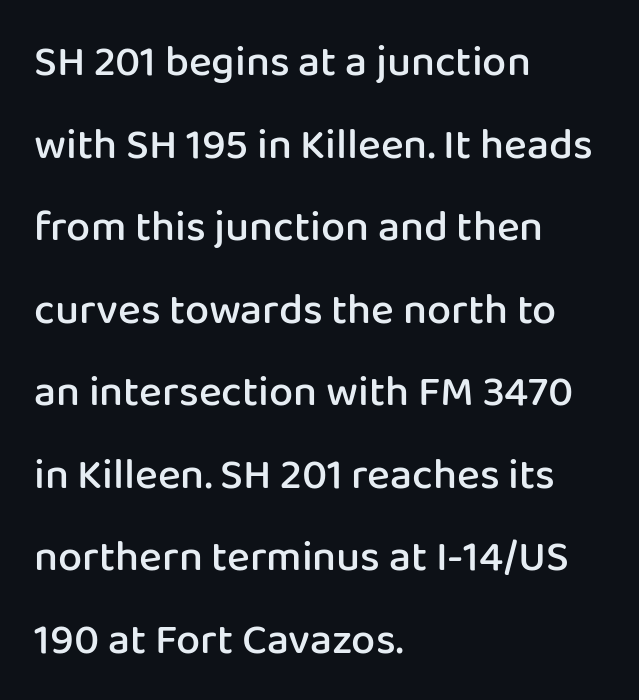
Q: Is the text bold? A: Semi-bold.
Q: Is the text italic (slanted)? A: No, it is upright.
Q: Is the typeface a serif or a sans-serif typeface? A: Sans-serif.
Q: Is the text underlined? A: No.
Q: How is the paragraph aligned? A: Left-aligned.
Q: Is the spacing between letters normal or unusually wide? A: Normal.
Q: Is the spacing between lines tight, normal or loose? A: Loose.
Q: Width (condensed, normal, or wide)? A: Normal.
Q: Stroke contrast? A: Low.
Q: x-height? A: Medium.
Q: Monospaced? A: No.
